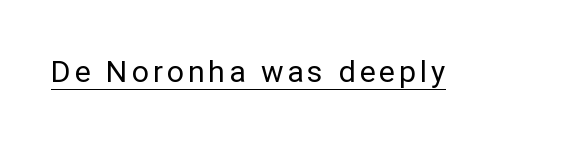
{"serif": "no", "italic": "no", "bold": "no", "weight": "regular", "width": "normal", "stroke_contrast": "low", "x_height": "medium", "monospaced": "no", "underline": "yes", "glyph_px": 30}
